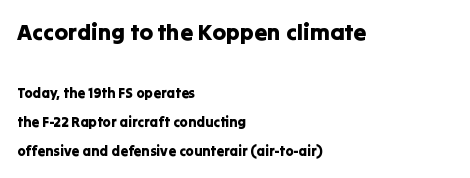
Q: Is the text italic (slanted)? A: No, it is upright.
Q: Is the text underlined? A: No.
Q: How is the paragraph aligned? A: Left-aligned.
Q: Is the spacing between letters normal or unusually wide? A: Normal.
Q: Is the spacing between lines tight, normal or loose? A: Loose.
Q: Which block of text is set in a larger size, the first (top) or the second (bottom)? A: The first (top) one.
